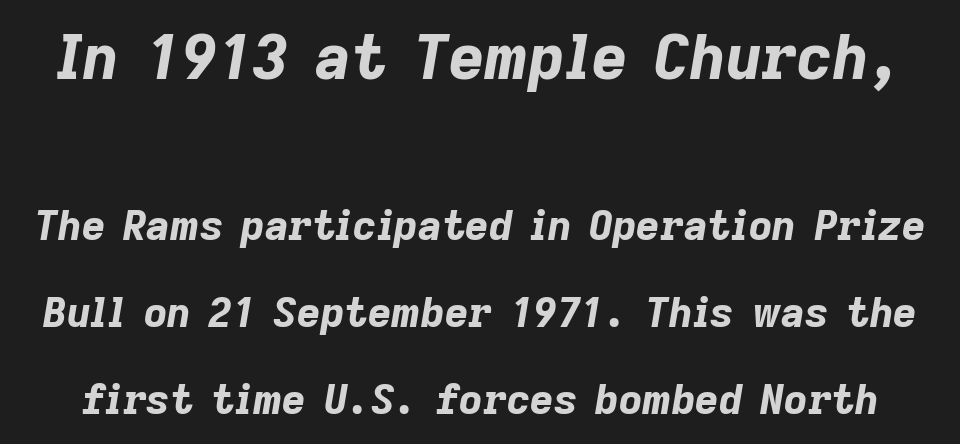
A great deal of white space separates one row of letters from the next. Yep, that's italic — everything's leaning. The words here are not underlined. Larger block? The one above; the one below is distinctly smaller. The letters advance in unequal steps, a hallmark of proportional type. Stroke thickness is high; the sample reads as a true bold.
